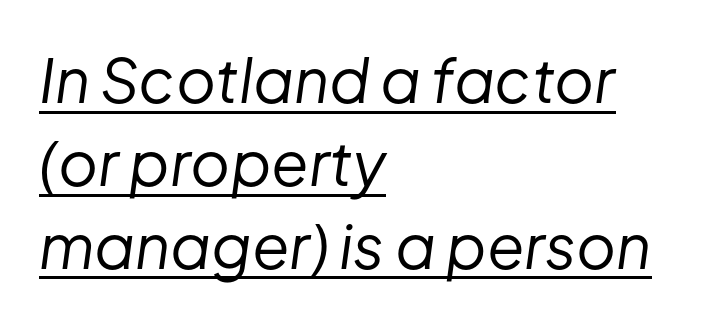
The face looks like a standard text weight, possibly lighter. The typesetter has applied underlining to the passage shown. The horizontal fit of the characters is conventional and even. The block of text has a typical density, with ordinary space between rows. Each letter keeps its own natural width here, so spacing adapts to shape.
